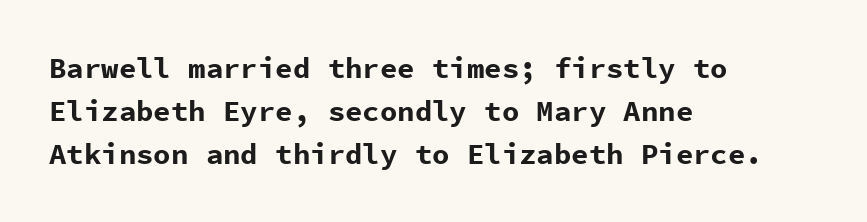
The image shows 29 px bold sans-serif type, upright, monospaced; set left-aligned, normal line spacing (1.49x), normal letter spacing, not underlined; low stroke contrast and a medium x-height.
